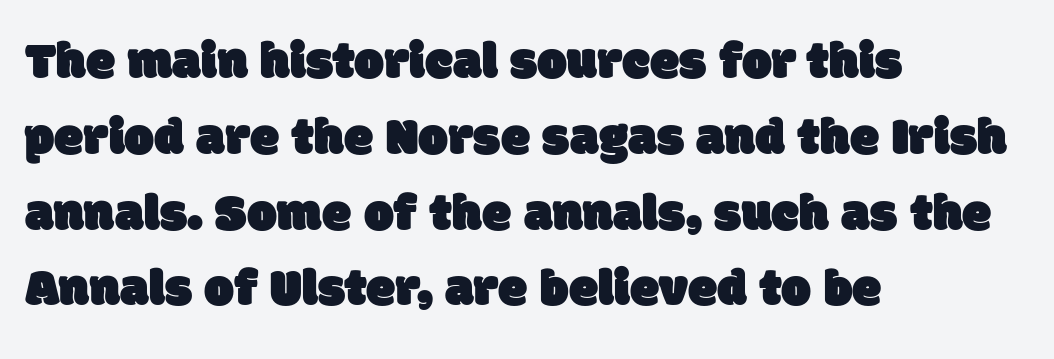
{"serif": "no", "width": "normal", "stroke_contrast": "low", "x_height": "large", "monospaced": "no", "underline": "no", "align": "left", "line_spacing": "normal", "line_spacing_ratio": 1.43, "letter_spacing": "normal", "letter_spacing_em": 0.0, "glyph_px": 53}
